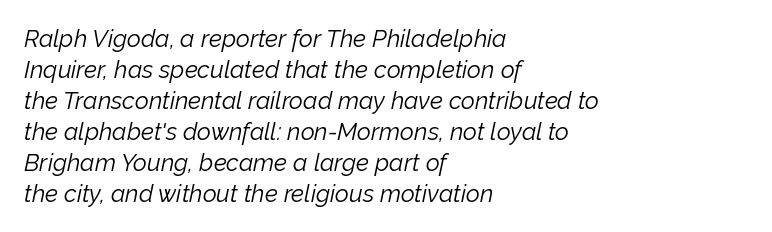
{"italic": "yes", "lean": "right", "slant_degrees": 12, "bold": "no", "underline": "no", "align": "left", "line_spacing": "normal", "line_spacing_ratio": 1.29, "letter_spacing": "normal", "letter_spacing_em": 0.0, "glyph_px": 24}
